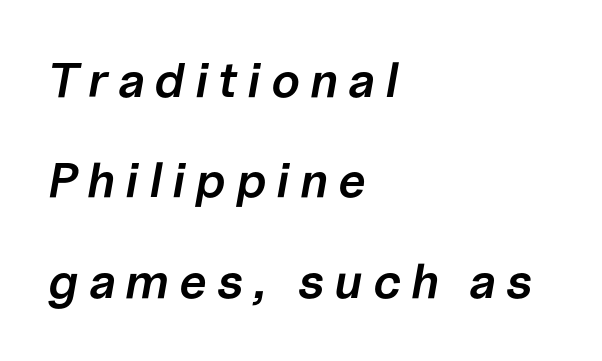
Q: Is the text bold? A: Semi-bold.
Q: Is the text italic (slanted)? A: Yes, it leans right by about 10 degrees.
Q: Is the text underlined? A: No.
Q: How is the paragraph aligned? A: Left-aligned.
Q: Is the spacing between letters normal or unusually wide? A: Unusually wide.
Q: Is the spacing between lines tight, normal or loose? A: Loose.
Q: Width (condensed, normal, or wide)? A: Normal.
Q: Stroke contrast? A: Low.
Q: x-height? A: Medium.
Q: Monospaced? A: No.
